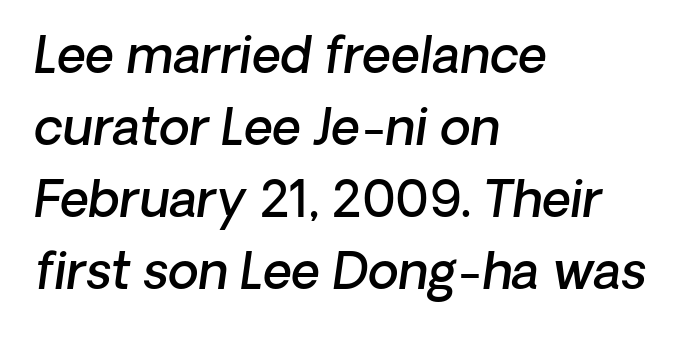
Q: Is the text bold? A: Semi-bold.
Q: Is the typeface a serif or a sans-serif typeface? A: Sans-serif.
Q: Is the text underlined? A: No.
Q: How is the paragraph aligned? A: Left-aligned.
Q: Is the spacing between letters normal or unusually wide? A: Normal.
Q: Is the spacing between lines tight, normal or loose? A: Normal.
Q: Width (condensed, normal, or wide)? A: Normal.
Q: Stroke contrast? A: Low.
Q: x-height? A: Medium.
Q: Monospaced? A: No.
